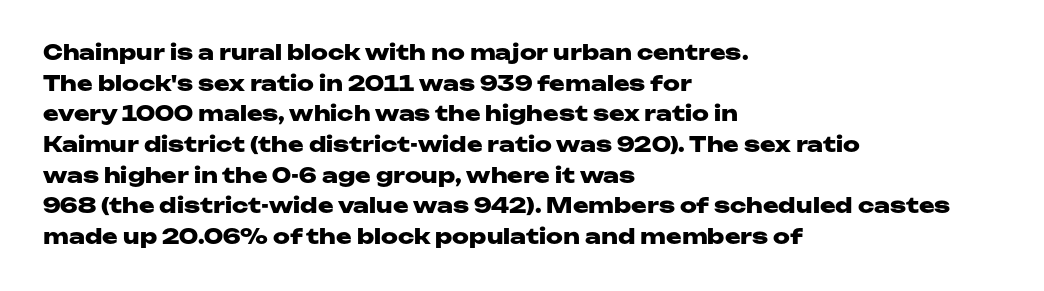
The image shows 21 px bold type, upright; set left-aligned, normal line spacing (1.46x), normal letter spacing, not underlined.
